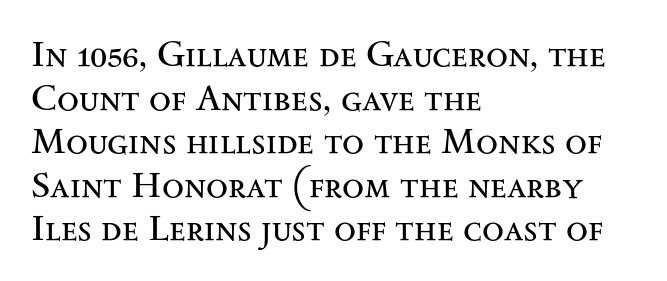
The image shows 36 px regular-weight, wide serif type, upright; set left-aligned, line spacing 1.21x, normal letter spacing, not underlined; medium stroke contrast and a small x-height.
